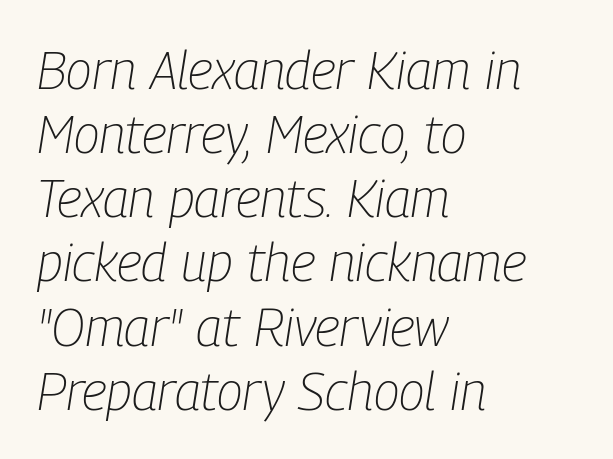
Letters rest on an invisible, unmarked baseline. Spacing between characters is what you'd get straight out of the box. Is the stroke heavy? The answer is a plain regular-or-lighter. In terms of posture, this sample is oblique. Does the copy run flush right? No — it runs flush left.
